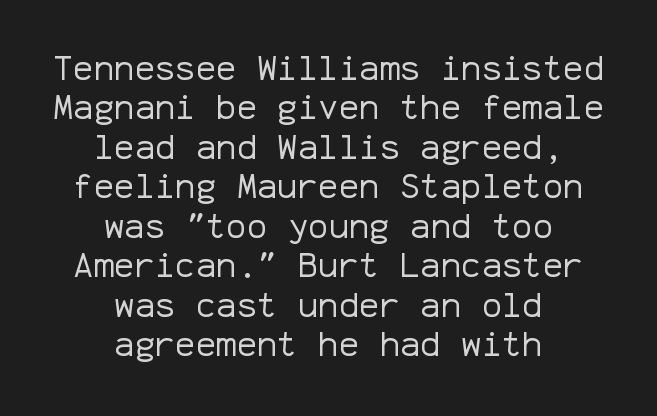
Q: Is the text bold? A: No.
Q: Is the text italic (slanted)? A: No, it is upright.
Q: Is the typeface a serif or a sans-serif typeface? A: Sans-serif.
Q: Is the text underlined? A: No.
Q: How is the paragraph aligned? A: Centered.
Q: Is the spacing between letters normal or unusually wide? A: Normal.
Q: Width (condensed, normal, or wide)? A: Normal.
Q: Stroke contrast? A: Low.
Q: x-height? A: Medium.
Q: Monospaced? A: Yes.
